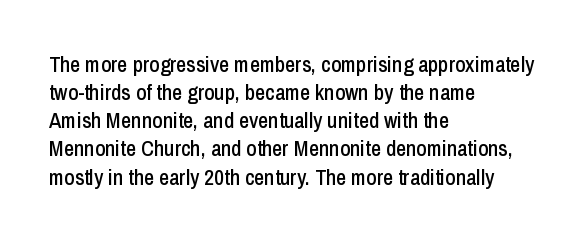
The image shows 22 px text type, upright; set left-aligned, normal line spacing (1.28x), normal letter spacing, not underlined.
